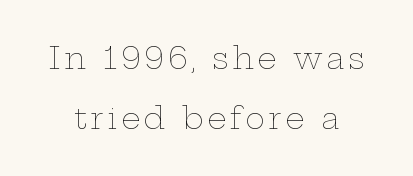
{"italic": "no", "bold": "no", "weight": "thin", "width": "wide", "stroke_contrast": "low", "x_height": "medium", "monospaced": "no", "underline": "no", "line_spacing": "loose", "line_spacing_ratio": 2.0, "glyph_px": 30}
